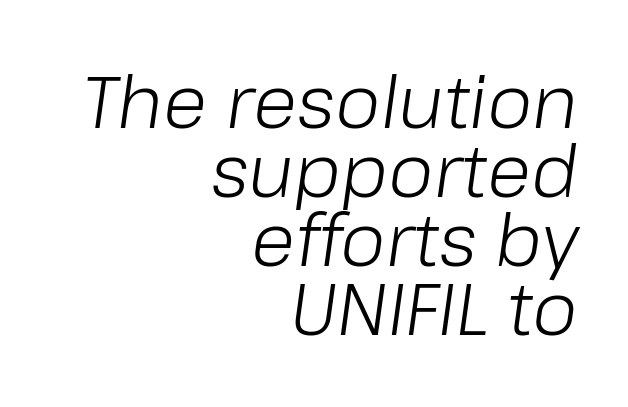
Is this a fixed-width face? No — the glyphs have proportional, varying widths. The face used here is rendered with its standard letterfit. Beneath every word, the page is bare. Whoever set this chose condensed vertical rhythm over breathing room. Stems here are at most as thick as an everyday book face.
